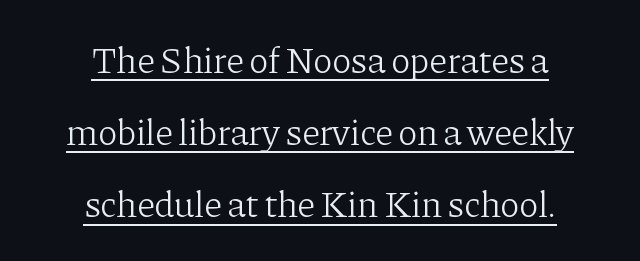
The image shows 37 px light serif type, upright; set centered, loose line spacing (1.95x), normal letter spacing, underlined; low stroke contrast and a medium x-height.
